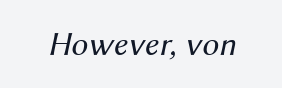
{"italic": "yes", "lean": "right", "slant_degrees": 12, "bold": "no", "weight": "regular", "width": "normal", "stroke_contrast": "medium", "x_height": "medium", "monospaced": "no", "underline": "no", "letter_spacing": "normal", "letter_spacing_em": 0.0, "glyph_px": 34}
